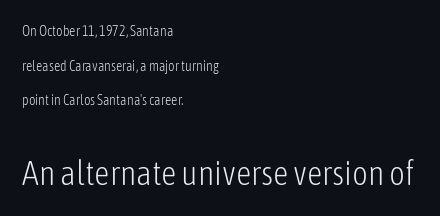
The image shows 34 px light, condensed sans-serif type, upright; set left-aligned, loose line spacing (2.48x), normal letter spacing, not underlined; the second (bottom) block is 2.43x larger; low stroke contrast and a medium x-height.
